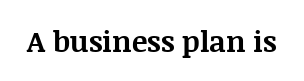
Q: Is the text bold? A: Yes.
Q: Is the text italic (slanted)? A: No, it is upright.
Q: Is the typeface a serif or a sans-serif typeface? A: Serif.
Q: Is the text underlined? A: No.
Q: Is the spacing between letters normal or unusually wide? A: Normal.
Q: Width (condensed, normal, or wide)? A: Normal.
Q: Stroke contrast? A: Medium.
Q: x-height? A: Large.
Q: Monospaced? A: No.
